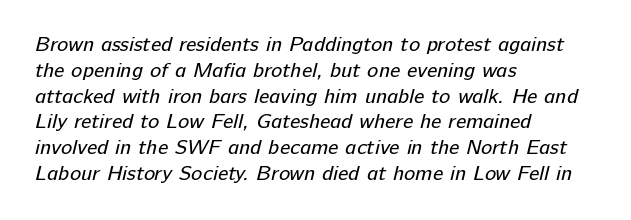
The foot of each line stays bare and open. The characters are drawn with everyday or finer stroke widths. Letter spacing: default. Line beginnings align vertically; line endings do not.
